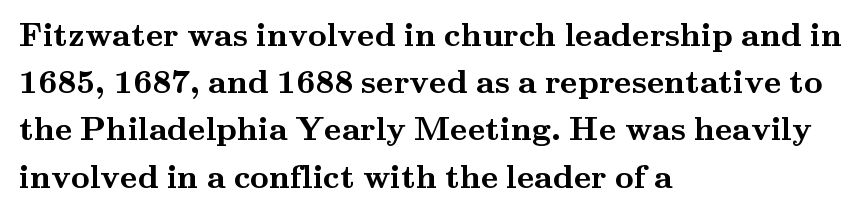
{"serif": "yes", "italic": "no", "bold": "yes", "weight": "semibold", "width": "wide", "stroke_contrast": "medium", "x_height": "small", "monospaced": "no", "underline": "no", "align": "left", "line_spacing": "normal", "line_spacing_ratio": 1.43, "letter_spacing": "normal", "letter_spacing_em": 0.0, "glyph_px": 33}
